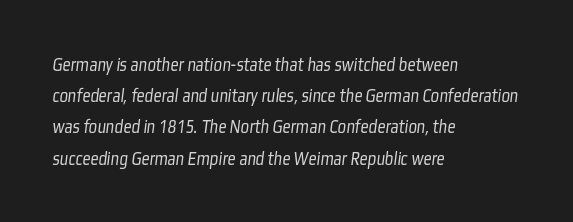
Q: Is the text bold? A: No.
Q: Is the text underlined? A: No.
Q: How is the paragraph aligned? A: Left-aligned.
Q: Is the spacing between letters normal or unusually wide? A: Normal.
Q: Is the spacing between lines tight, normal or loose? A: Normal.
